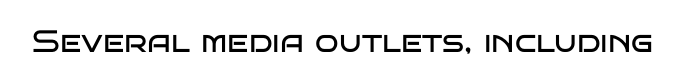
{"serif": "no", "italic": "no", "bold": "no", "weight": "regular", "width": "wide", "stroke_contrast": "low", "x_height": "large", "monospaced": "no", "underline": "no", "letter_spacing": "normal", "letter_spacing_em": 0.0, "glyph_px": 31}
